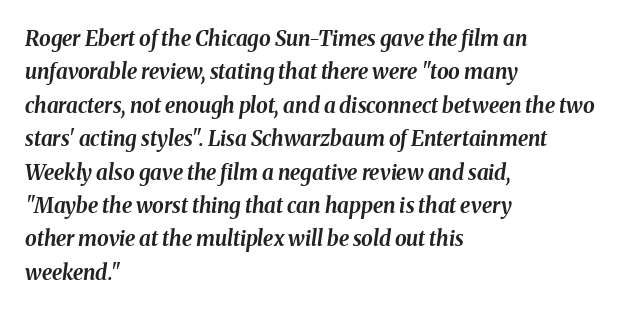
{"italic": "yes", "lean": "right", "slant_degrees": 8, "bold": "yes", "underline": "no", "align": "left", "line_spacing": "normal", "line_spacing_ratio": 1.59, "letter_spacing": "normal", "letter_spacing_em": 0.0, "glyph_px": 21}
